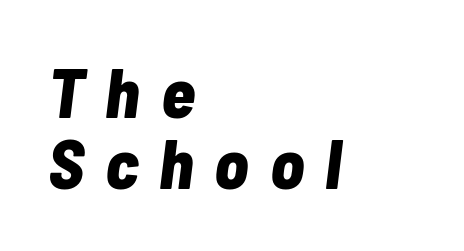
{"italic": "yes", "lean": "right", "slant_degrees": 7, "bold": "yes", "weight": "bold", "width": "condensed", "stroke_contrast": "low", "x_height": "medium", "monospaced": "no", "underline": "no", "align": "left", "line_spacing": "tight", "line_spacing_ratio": 1.01, "letter_spacing": "wide", "letter_spacing_em": 0.3, "glyph_px": 70}
